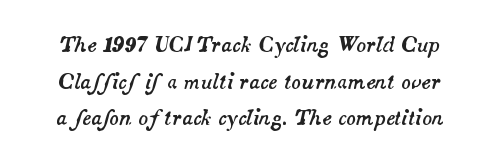
The image shows 20 px text type, italic (leaning right); set line spacing 1.83x, normal letter spacing, not underlined.
